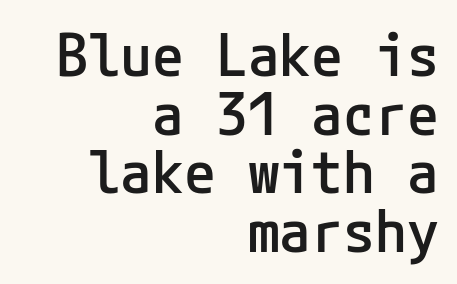
Q: Is the text bold? A: Semi-bold.
Q: Is the text italic (slanted)? A: No, it is upright.
Q: Is the typeface a serif or a sans-serif typeface? A: Sans-serif.
Q: Is the text underlined? A: No.
Q: How is the paragraph aligned? A: Right-aligned.
Q: Is the spacing between letters normal or unusually wide? A: Normal.
Q: Is the spacing between lines tight, normal or loose? A: Tight.
Q: Width (condensed, normal, or wide)? A: Normal.
Q: Stroke contrast? A: Low.
Q: x-height? A: Medium.
